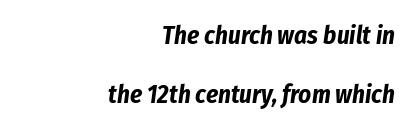
{"italic": "yes", "lean": "right", "slant_degrees": 8, "bold": "yes", "underline": "no", "align": "right", "line_spacing": "loose", "line_spacing_ratio": 2.36, "letter_spacing": "normal", "letter_spacing_em": 0.0, "glyph_px": 25}
